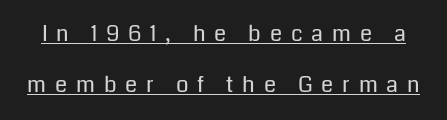
The image shows 22 px text type, upright; set loose line spacing (2.34x), unusually wide letter spacing (+0.4 em), underlined.
